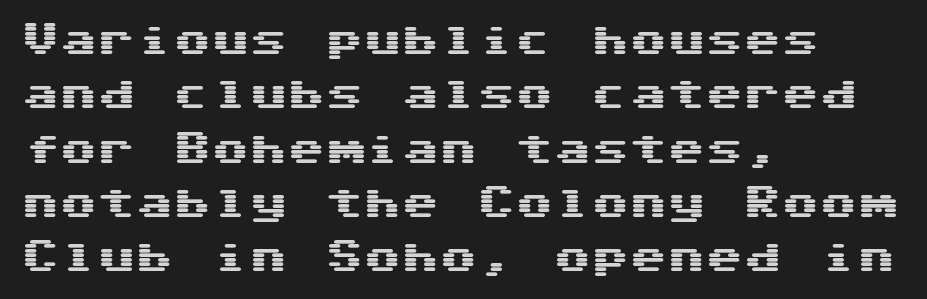
{"serif": "no", "italic": "no", "width": "wide", "stroke_contrast": "medium", "x_height": "medium", "underline": "no", "align": "left", "line_spacing": "normal", "line_spacing_ratio": 1.43, "letter_spacing": "normal", "letter_spacing_em": 0.0, "glyph_px": 38}
